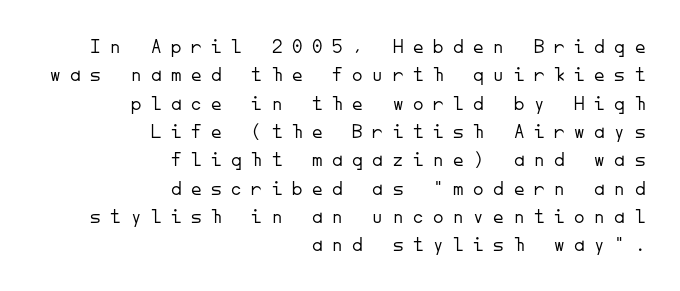
The image shows 21 px text type, upright; set right-aligned, normal line spacing (1.35x), unusually wide letter spacing (+0.46 em), not underlined.
